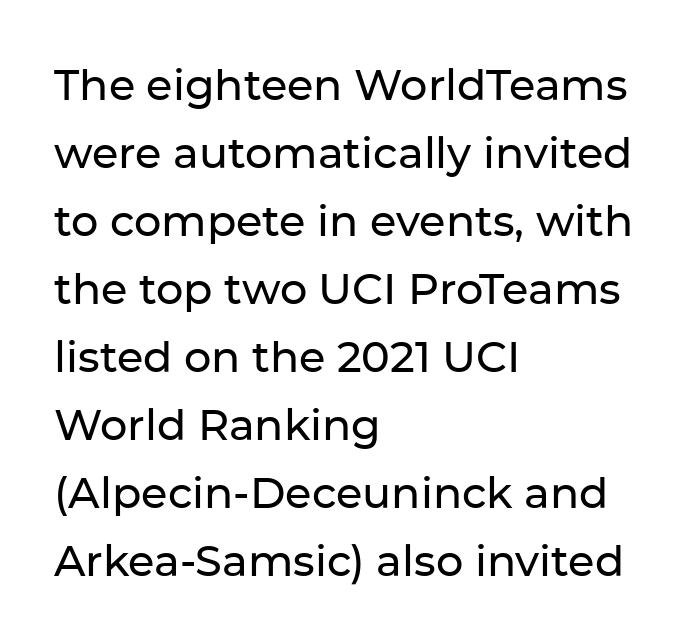
Q: Is the text italic (slanted)? A: No, it is upright.
Q: Is the typeface a serif or a sans-serif typeface? A: Sans-serif.
Q: Is the text underlined? A: No.
Q: How is the paragraph aligned? A: Left-aligned.
Q: Is the spacing between letters normal or unusually wide? A: Normal.
Q: Is the spacing between lines tight, normal or loose? A: Normal.
Q: Width (condensed, normal, or wide)? A: Normal.
Q: Stroke contrast? A: Low.
Q: x-height? A: Medium.
Q: Monospaced? A: No.
